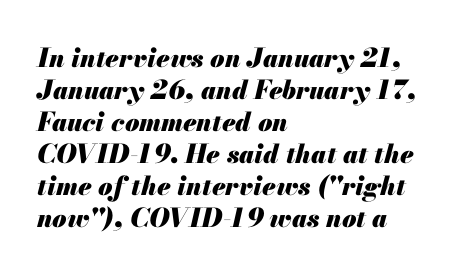
A dark, heavy texture on the line: the type is bold. Italic? Definitely — the glyphs are oblique. Look at the tracking — it's just the regular setting, nothing added. The passage shown is not underscored anywhere. The setting favours the left margin, as ordinary paragraphs usually do.
